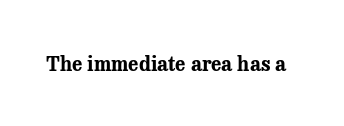
Q: Is the text bold? A: Yes.
Q: Is the text italic (slanted)? A: No, it is upright.
Q: Is the text underlined? A: No.
Q: Is the spacing between letters normal or unusually wide? A: Normal.
